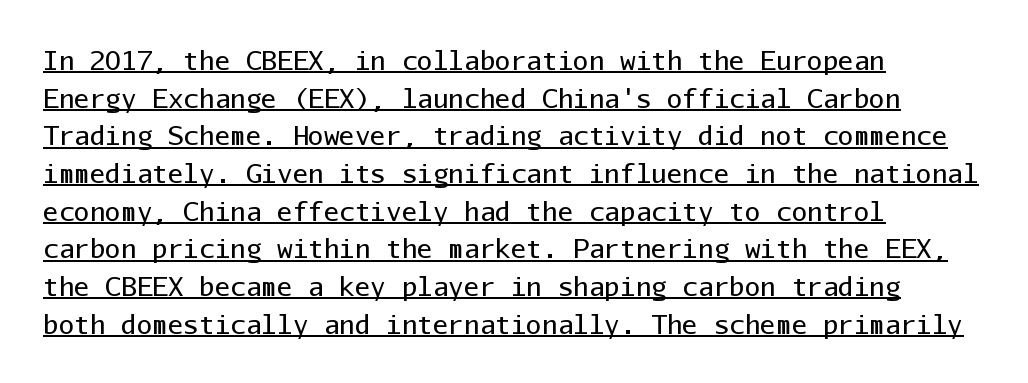
Q: Is the text bold? A: No.
Q: Is the text italic (slanted)? A: No, it is upright.
Q: Is the text underlined? A: Yes.
Q: How is the paragraph aligned? A: Left-aligned.
Q: Is the spacing between letters normal or unusually wide? A: Normal.
Q: Is the spacing between lines tight, normal or loose? A: Normal.
